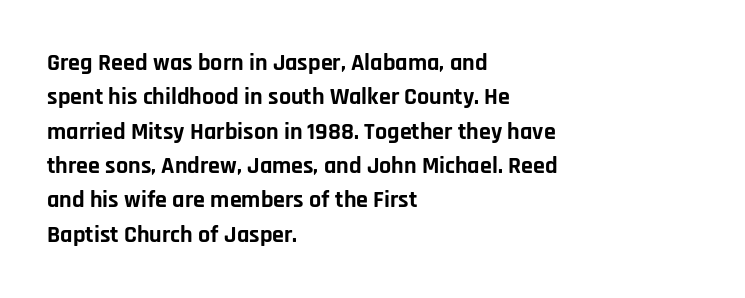
The passage shown is emphatically bold. The space directly below the letters is spotless. Italic? Not at all — the glyphs are vertical. The block of text has a typical density, with ordinary space between rows.
